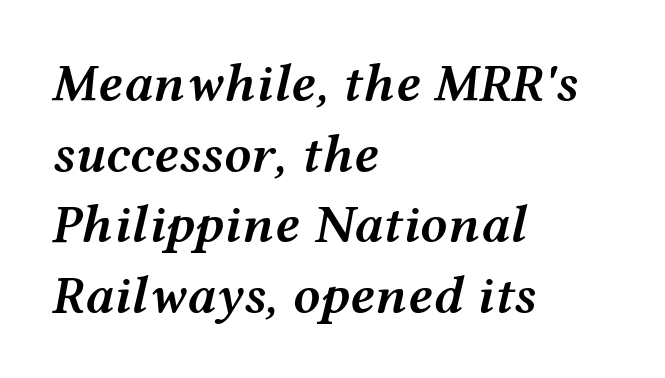
Q: Is the text bold? A: Semi-bold.
Q: Is the text italic (slanted)? A: Yes, it leans right by about 12 degrees.
Q: Is the text underlined? A: No.
Q: How is the paragraph aligned? A: Left-aligned.
Q: Is the spacing between letters normal or unusually wide? A: Normal.
Q: Is the spacing between lines tight, normal or loose? A: Normal.
Q: Width (condensed, normal, or wide)? A: Wide.
Q: Stroke contrast? A: Medium.
Q: x-height? A: Medium.
Q: Monospaced? A: No.
